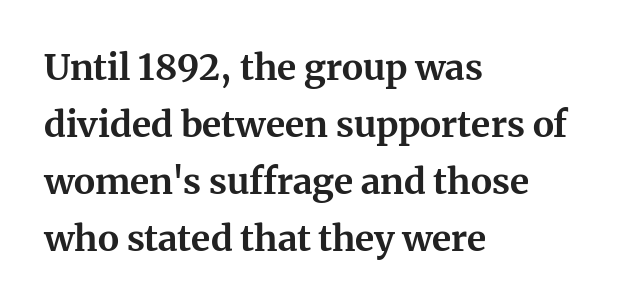
The image shows 36 px bold serif type, upright; set left-aligned, normal line spacing (1.58x), normal letter spacing, not underlined; medium stroke contrast and a medium x-height.
